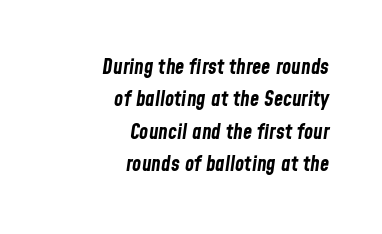
Q: Is the text bold? A: Yes.
Q: Is the text italic (slanted)? A: Yes, it leans right by about 8 degrees.
Q: Is the text underlined? A: No.
Q: How is the paragraph aligned? A: Right-aligned.
Q: Is the spacing between letters normal or unusually wide? A: Normal.
Q: Is the spacing between lines tight, normal or loose? A: Normal.
